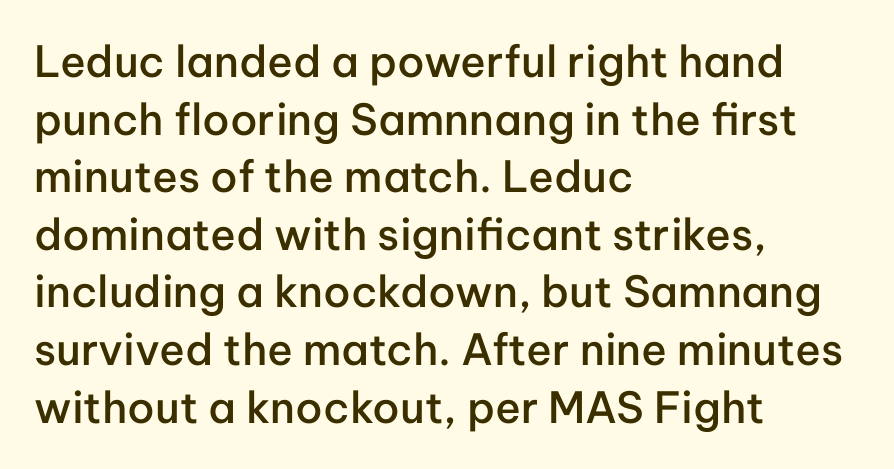
{"serif": "no", "italic": "no", "bold": "semi", "weight": "semibold", "width": "normal", "stroke_contrast": "low", "x_height": "medium", "monospaced": "no", "underline": "no", "align": "left", "line_spacing": "normal", "line_spacing_ratio": 1.34, "letter_spacing": "normal", "letter_spacing_em": 0.0, "glyph_px": 43}
